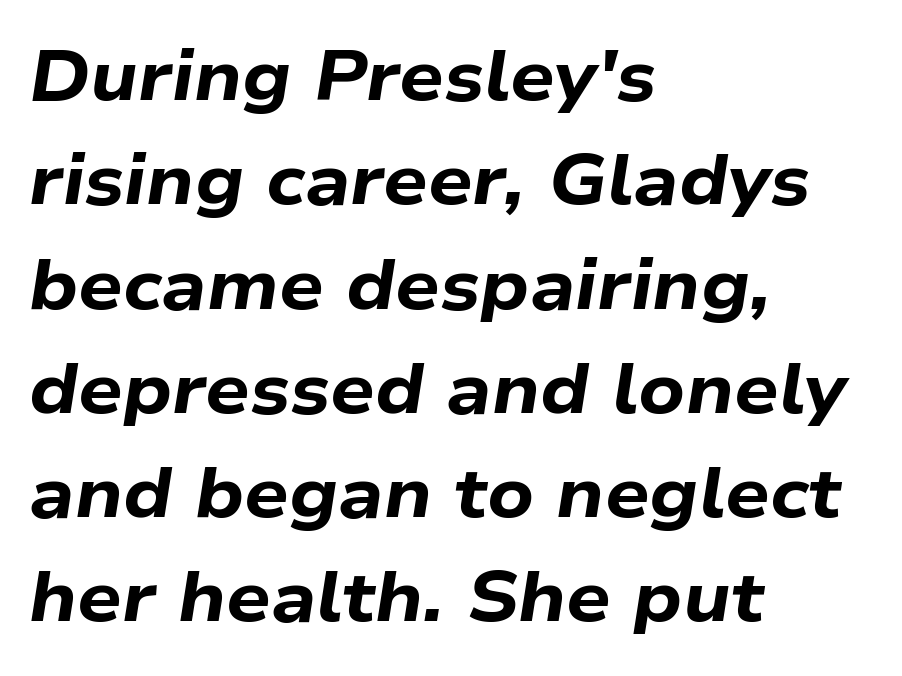
{"italic": "yes", "lean": "right", "slant_degrees": 9, "bold": "yes", "weight": "bold", "width": "wide", "stroke_contrast": "low", "x_height": "medium", "monospaced": "no", "underline": "no", "align": "left", "line_spacing": "normal", "line_spacing_ratio": 1.49, "letter_spacing": "normal", "letter_spacing_em": 0.0, "glyph_px": 70}
